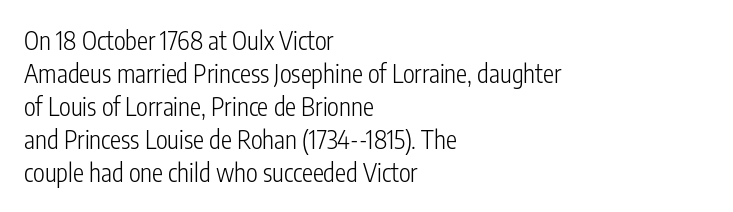
The setting favours the left margin, as ordinary paragraphs usually do. The letters stand upright; this is a roman face. Does the leading feel generous? No, just average. The passage shown has conventional tracking throughout. Each stroke keeps to a modest, everyday thickness or less.
